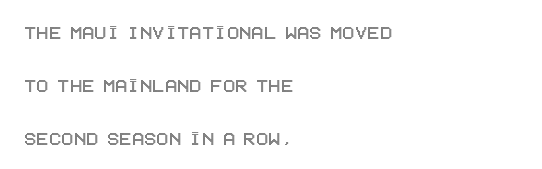
The image shows 23 px text type, upright; set left-aligned, loose line spacing (2.3x), normal letter spacing, not underlined.
